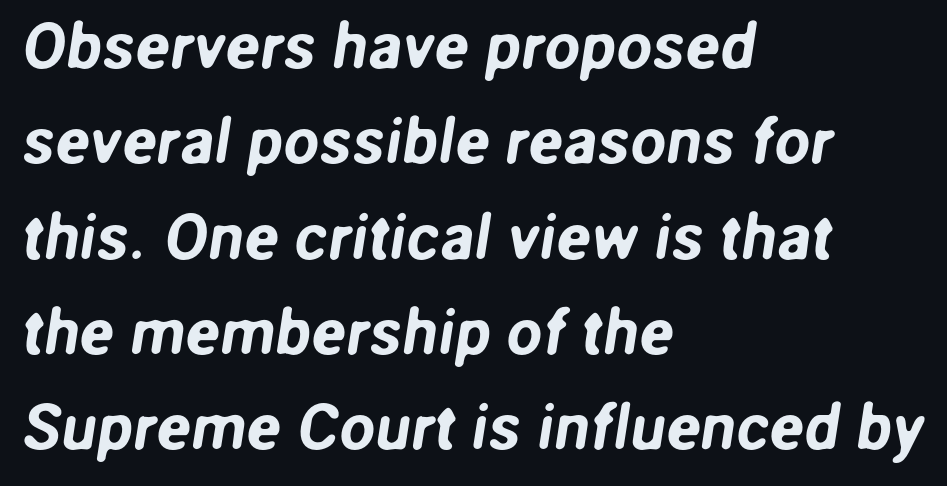
A clean baseline with only descenders dipping below it. The font family rendered here belongs to the sans-serif group. Tracking here is standard; glyphs follow each other at the usual distance. One glance says typical: line gaps are just what's usual. A student would call this left alignment; a typographer would say flush left, rag right.
